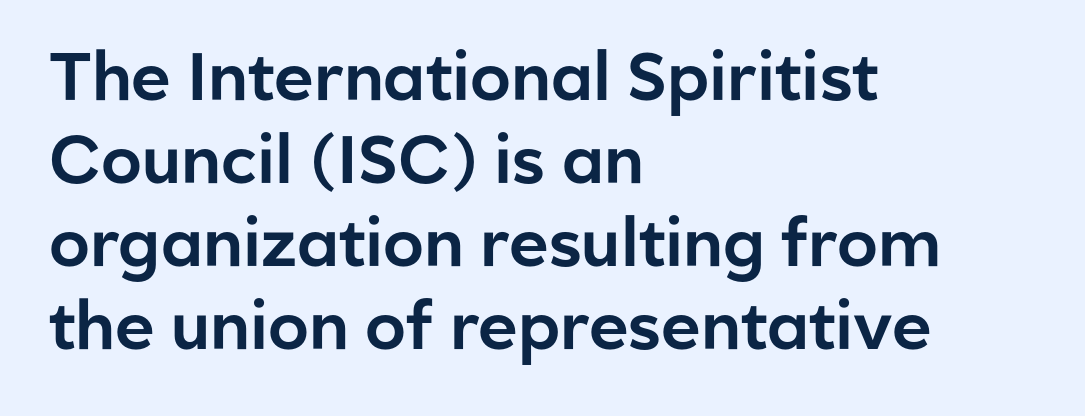
{"serif": "no", "italic": "no", "width": "normal", "stroke_contrast": "low", "x_height": "medium", "monospaced": "no", "underline": "no", "align": "left", "line_spacing_ratio": 1.24, "letter_spacing": "normal", "letter_spacing_em": 0.0, "glyph_px": 67}
